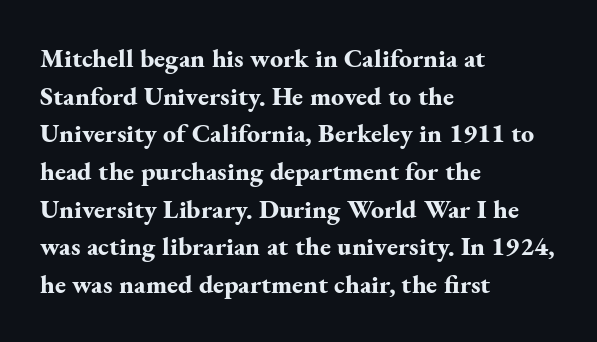
{"italic": "no", "bold": "yes", "underline": "no", "align": "left", "line_spacing": "normal", "line_spacing_ratio": 1.45, "letter_spacing": "normal", "letter_spacing_em": 0.0, "glyph_px": 26}
